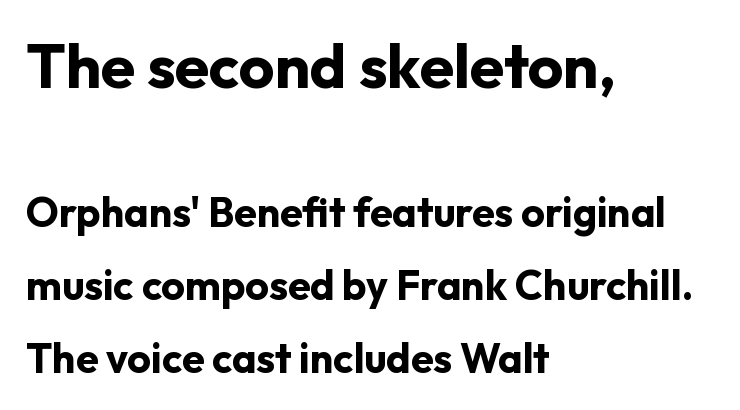
The image shows 62 px bold sans-serif type, upright; set left-aligned, line spacing 1.78x, normal letter spacing, not underlined; the first (top) block is 1.51x larger; low stroke contrast and a medium x-height.
